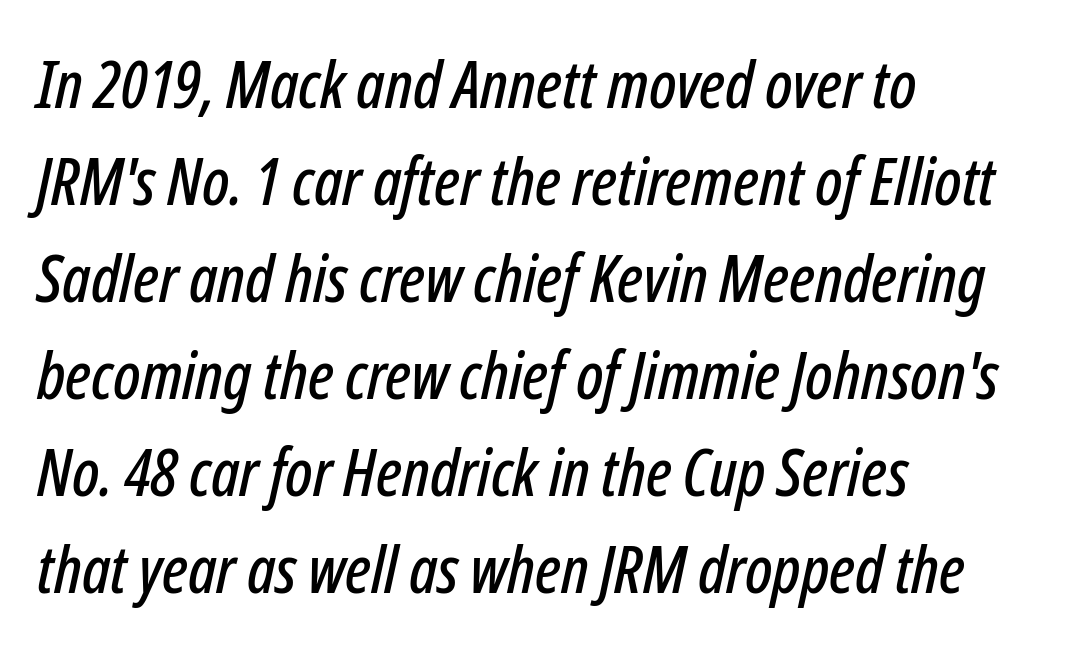
Q: Is the text italic (slanted)? A: Yes, it leans right by about 12 degrees.
Q: Is the text underlined? A: No.
Q: How is the paragraph aligned? A: Left-aligned.
Q: Is the spacing between letters normal or unusually wide? A: Normal.
Q: Is the spacing between lines tight, normal or loose? A: Normal.
Q: Width (condensed, normal, or wide)? A: Condensed.
Q: Stroke contrast? A: Low.
Q: x-height? A: Medium.
Q: Monospaced? A: No.
